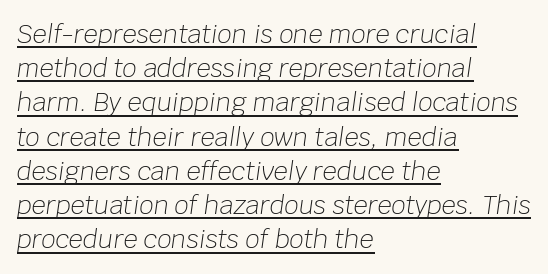
Q: Is the text bold? A: No.
Q: Is the text italic (slanted)? A: Yes, it leans right by about 8 degrees.
Q: Is the text underlined? A: Yes.
Q: How is the paragraph aligned? A: Left-aligned.
Q: Is the spacing between letters normal or unusually wide? A: Normal.
Q: Is the spacing between lines tight, normal or loose? A: Normal.
